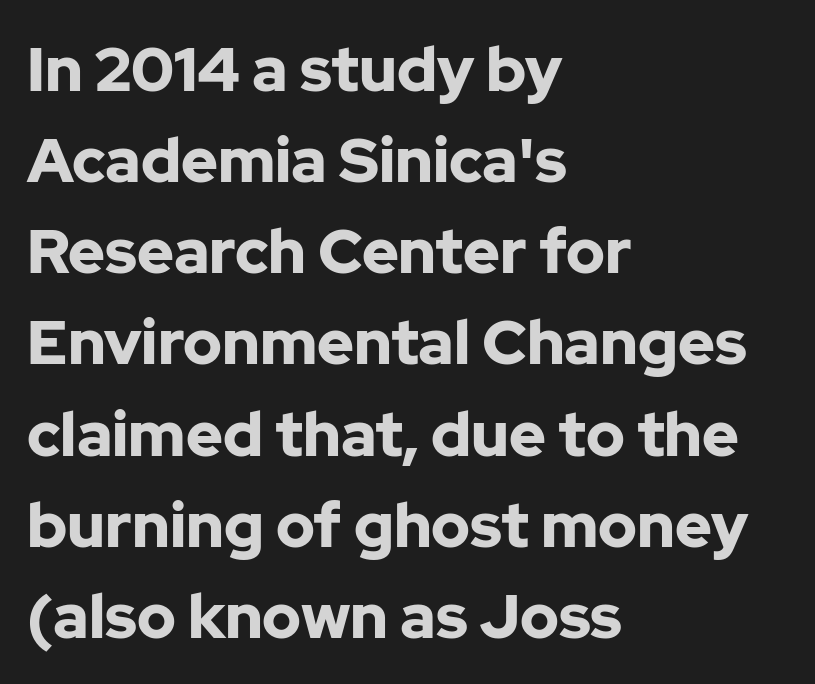
{"serif": "no", "italic": "no", "bold": "yes", "weight": "bold", "width": "normal", "stroke_contrast": "low", "x_height": "medium", "monospaced": "no", "underline": "no", "align": "left", "line_spacing": "normal", "line_spacing_ratio": 1.47, "letter_spacing": "normal", "letter_spacing_em": 0.0, "glyph_px": 62}
